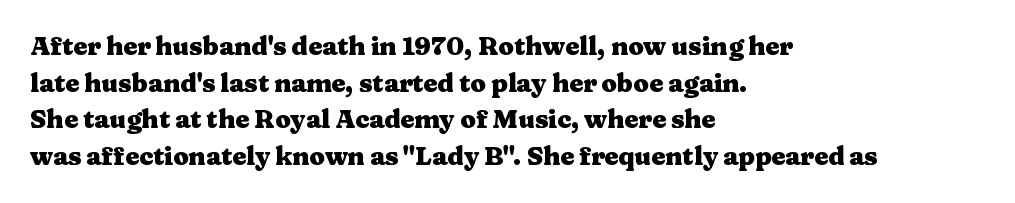
{"italic": "no", "bold": "yes", "underline": "no", "align": "left", "line_spacing": "normal", "line_spacing_ratio": 1.47, "letter_spacing": "normal", "letter_spacing_em": 0.0, "glyph_px": 25}
